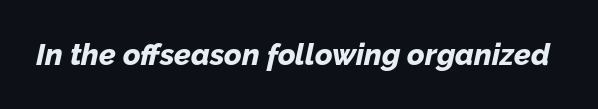
A bare baseline throughout the passage. How are the letters spaced? Ordinarily, with no added tracking. The passage shown is typed in a proportional face where columns would drift. On the weight axis this lands at bold, roughly 700. The passage shown leans; its letterforms are oblique.
